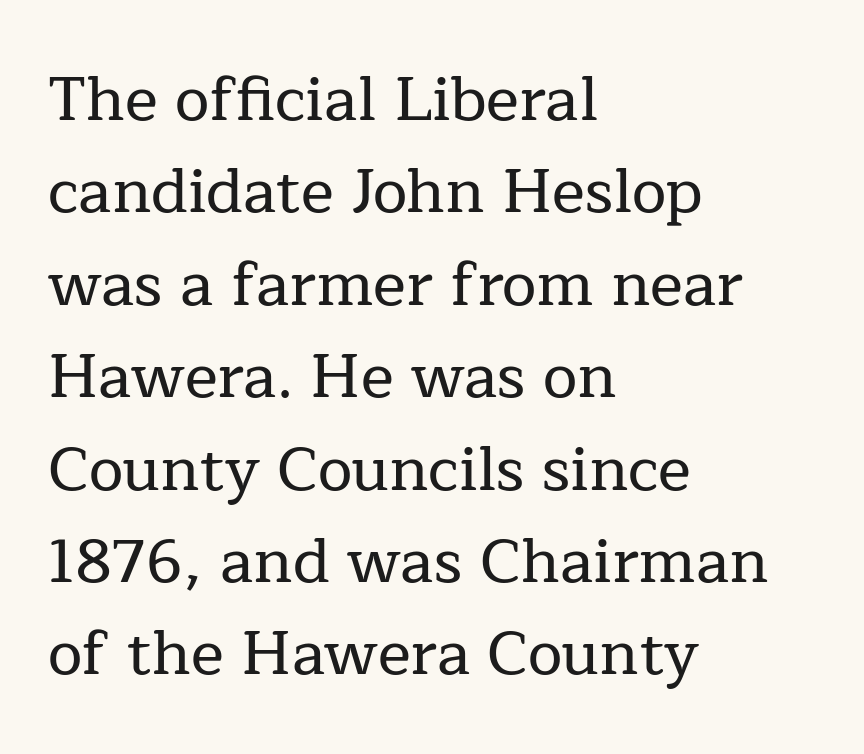
{"serif": "yes", "italic": "no", "width": "normal", "stroke_contrast": "low", "x_height": "medium", "monospaced": "no", "underline": "no", "align": "left", "line_spacing": "normal", "line_spacing_ratio": 1.49, "letter_spacing": "normal", "letter_spacing_em": 0.0, "glyph_px": 62}
